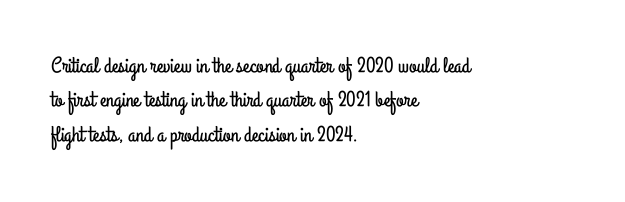
The image shows 22 px text type, upright; set left-aligned, normal line spacing (1.56x), normal letter spacing, not underlined.
